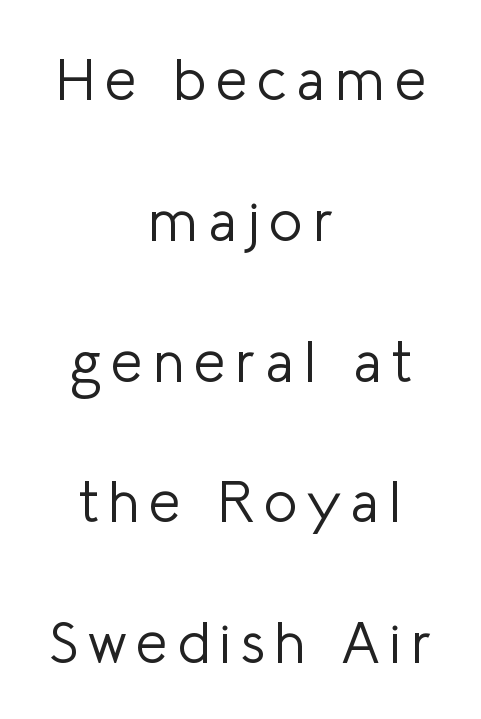
Q: Is the text bold? A: No.
Q: Is the text italic (slanted)? A: No, it is upright.
Q: Is the typeface a serif or a sans-serif typeface? A: Sans-serif.
Q: Is the text underlined? A: No.
Q: How is the paragraph aligned? A: Centered.
Q: Is the spacing between lines tight, normal or loose? A: Loose.
Q: Width (condensed, normal, or wide)? A: Normal.
Q: Stroke contrast? A: Low.
Q: x-height? A: Medium.
Q: Monospaced? A: No.
